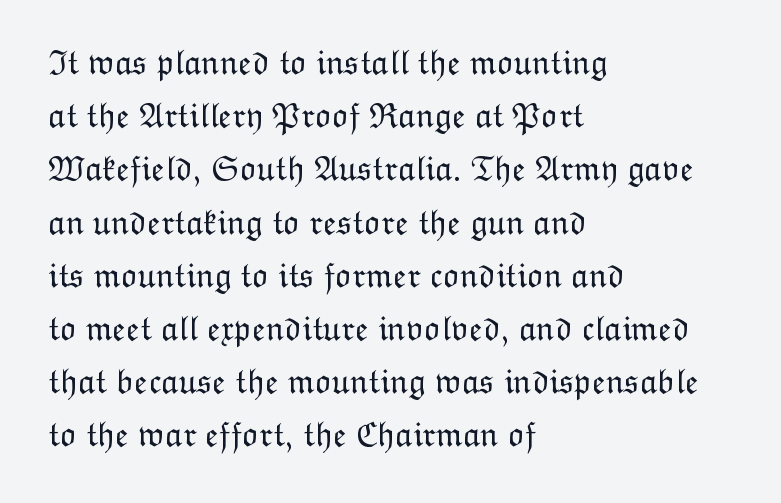
{"italic": "no", "bold": "no", "weight": "light", "width": "normal", "stroke_contrast": "low", "x_height": "medium", "monospaced": "no", "underline": "no", "align": "left", "line_spacing": "normal", "line_spacing_ratio": 1.52, "letter_spacing": "normal", "letter_spacing_em": 0.0, "glyph_px": 35}
